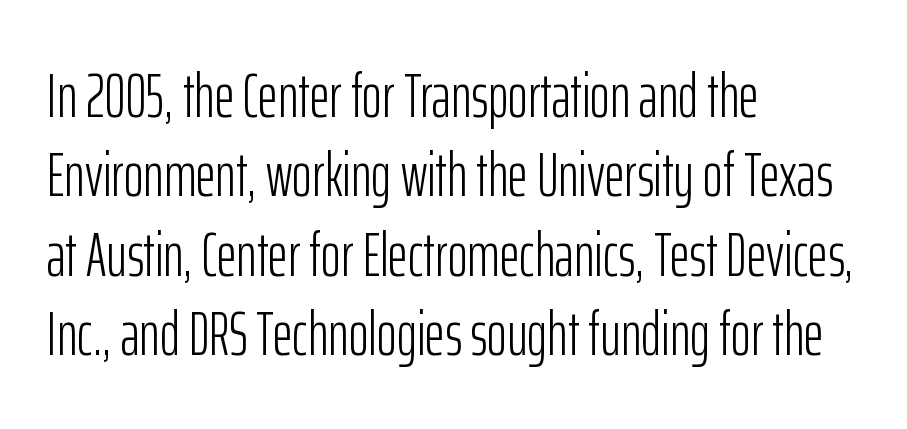
{"serif": "no", "italic": "no", "bold": "no", "weight": "light", "width": "condensed", "stroke_contrast": "low", "x_height": "medium", "monospaced": "no", "underline": "no", "align": "left", "line_spacing": "normal", "line_spacing_ratio": 1.3, "letter_spacing": "normal", "letter_spacing_em": 0.0, "glyph_px": 61}
